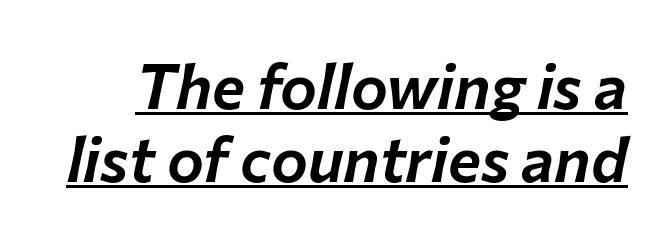
{"italic": "yes", "lean": "right", "slant_degrees": 12, "width": "normal", "stroke_contrast": "low", "x_height": "medium", "monospaced": "no", "underline": "yes", "line_spacing_ratio": 1.17, "letter_spacing": "normal", "letter_spacing_em": 0.0, "glyph_px": 62}
